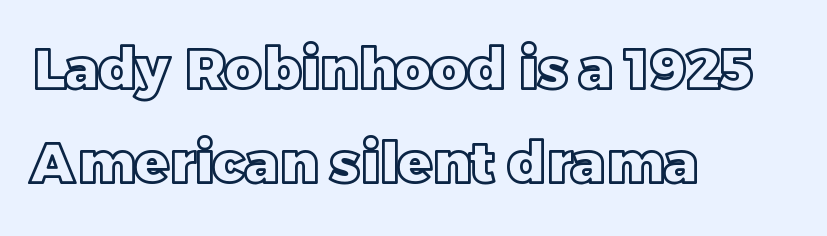
Q: Is the text italic (slanted)? A: No, it is upright.
Q: Is the text underlined? A: No.
Q: How is the paragraph aligned? A: Left-aligned.
Q: Is the spacing between letters normal or unusually wide? A: Normal.
Q: Is the spacing between lines tight, normal or loose? A: Normal.
Q: Width (condensed, normal, or wide)? A: Normal.
Q: x-height? A: Large.
Q: Monospaced? A: No.
